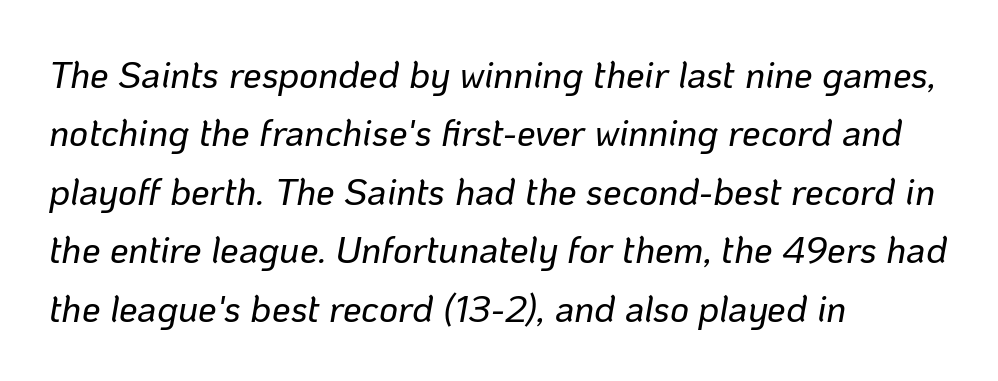
Q: Is the text italic (slanted)? A: Yes, it leans right by about 10 degrees.
Q: Is the text underlined? A: No.
Q: How is the paragraph aligned? A: Left-aligned.
Q: Is the spacing between letters normal or unusually wide? A: Normal.
Q: Is the spacing between lines tight, normal or loose? A: Normal.
Q: Width (condensed, normal, or wide)? A: Normal.
Q: Stroke contrast? A: Low.
Q: x-height? A: Medium.
Q: Monospaced? A: No.
